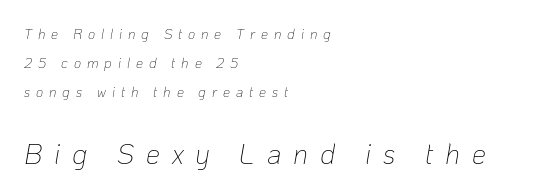
{"italic": "yes", "lean": "right", "slant_degrees": 10, "bold": "no", "weight": "thin", "width": "normal", "stroke_contrast": "low", "x_height": "medium", "monospaced": "no", "underline": "no", "align": "left", "line_spacing": "loose", "line_spacing_ratio": 2.08, "letter_spacing": "wide", "letter_spacing_em": 0.42, "larger_block": "second", "size_ratio": 2.0, "glyph_px": 28}
